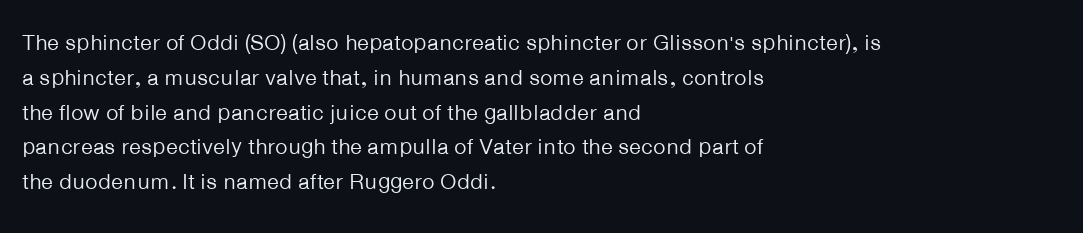
Q: Is the text bold? A: No.
Q: Is the text italic (slanted)? A: No, it is upright.
Q: Is the text underlined? A: No.
Q: How is the paragraph aligned? A: Left-aligned.
Q: Is the spacing between letters normal or unusually wide? A: Normal.
Q: Is the spacing between lines tight, normal or loose? A: Normal.
